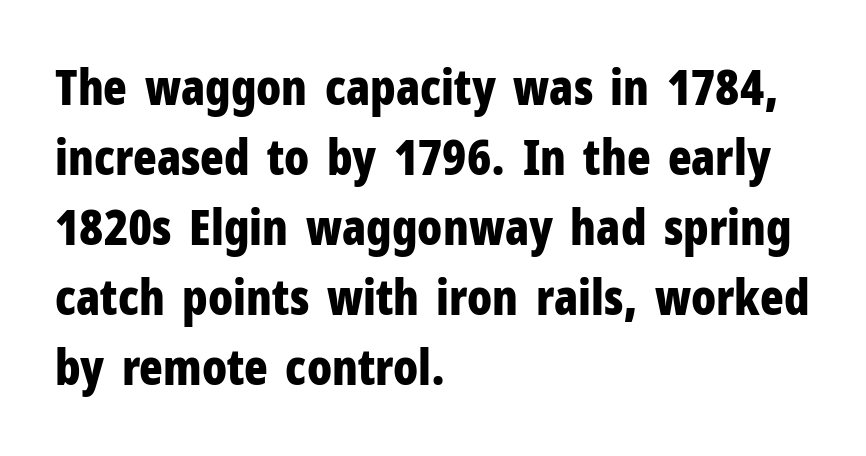
{"serif": "no", "italic": "no", "bold": "yes", "weight": "bold", "width": "condensed", "stroke_contrast": "low", "x_height": "medium", "monospaced": "no", "underline": "no", "align": "left", "line_spacing": "normal", "line_spacing_ratio": 1.43, "letter_spacing": "normal", "letter_spacing_em": 0.0, "glyph_px": 49}
